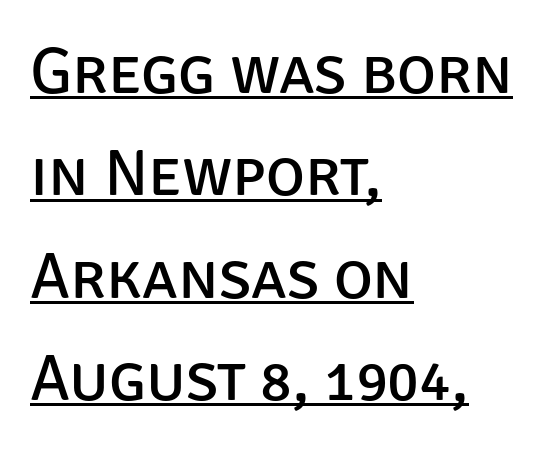
When letters stand straight like this, we call the style roman or upright. The rendering uses a moderate line-height, typical for paragraphs. A typesetter would label this face a sans. Here the designer chose a conventional face with non-uniform glyph widths.
